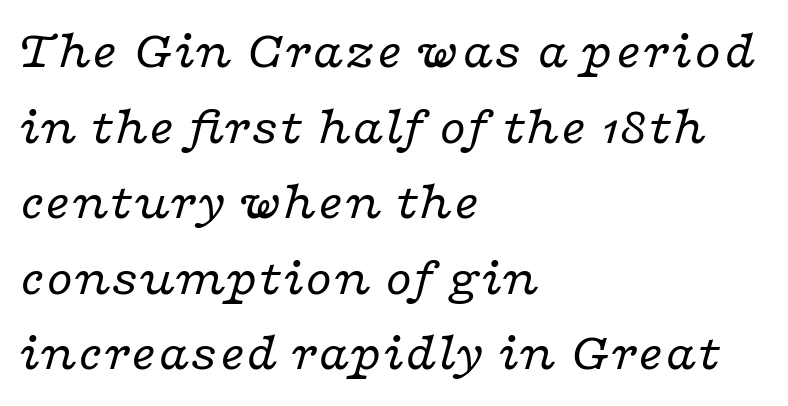
Q: Is the text bold? A: No.
Q: Is the text italic (slanted)? A: Yes, it leans right by about 16 degrees.
Q: Is the typeface a serif or a sans-serif typeface? A: Serif.
Q: Is the text underlined? A: No.
Q: How is the paragraph aligned? A: Left-aligned.
Q: Is the spacing between letters normal or unusually wide? A: Normal.
Q: Is the spacing between lines tight, normal or loose? A: Normal.
Q: Width (condensed, normal, or wide)? A: Wide.
Q: Stroke contrast? A: Low.
Q: x-height? A: Medium.
Q: Monospaced? A: No.
